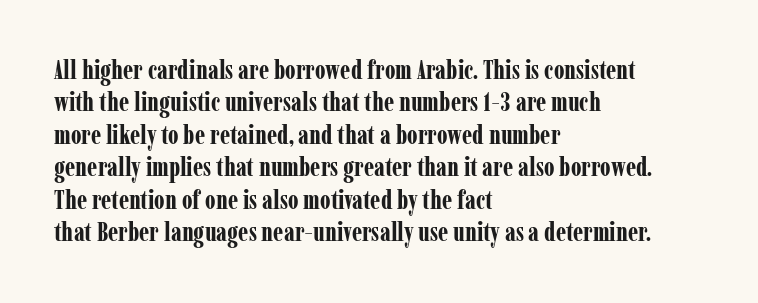
Q: Is the text bold? A: Yes.
Q: Is the text italic (slanted)? A: No, it is upright.
Q: Is the text underlined? A: No.
Q: How is the paragraph aligned? A: Left-aligned.
Q: Is the spacing between letters normal or unusually wide? A: Normal.
Q: Is the spacing between lines tight, normal or loose? A: Normal.
